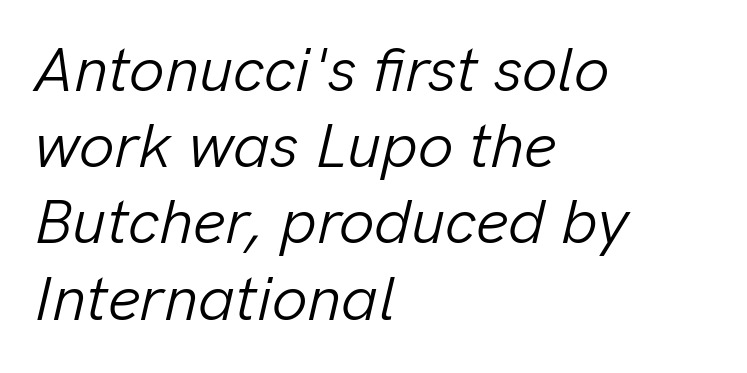
{"italic": "yes", "lean": "right", "slant_degrees": 13, "bold": "no", "weight": "light", "width": "normal", "stroke_contrast": "low", "x_height": "medium", "monospaced": "no", "underline": "no", "align": "left", "line_spacing_ratio": 1.21, "letter_spacing": "normal", "letter_spacing_em": 0.0, "glyph_px": 63}
